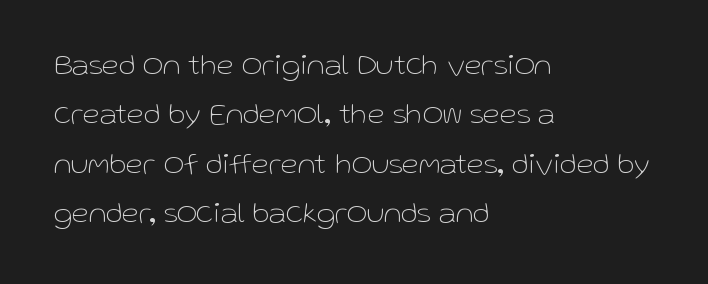
Q: Is the text bold? A: No.
Q: Is the text italic (slanted)? A: No, it is upright.
Q: Is the typeface a serif or a sans-serif typeface? A: Sans-serif.
Q: Is the text underlined? A: No.
Q: How is the paragraph aligned? A: Left-aligned.
Q: Is the spacing between letters normal or unusually wide? A: Normal.
Q: Is the spacing between lines tight, normal or loose? A: Normal.
Q: Width (condensed, normal, or wide)? A: Normal.
Q: Stroke contrast? A: Low.
Q: x-height? A: Medium.
Q: Monospaced? A: No.
